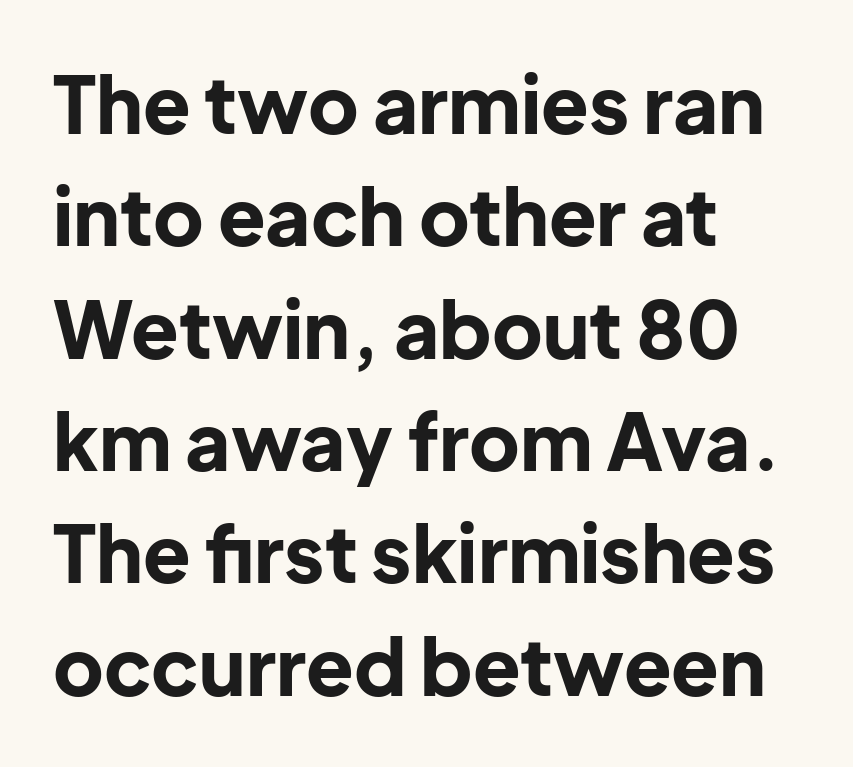
Serifs: no, the terminals of the letterforms are clean. Quick note: interline space is typical. Character widths vary here, with narrow letters taking less room than wide ones. This sample is left-justified, so line endings fall wherever the words run out. How heavy is the stroke? Heavy — this is a bold.
